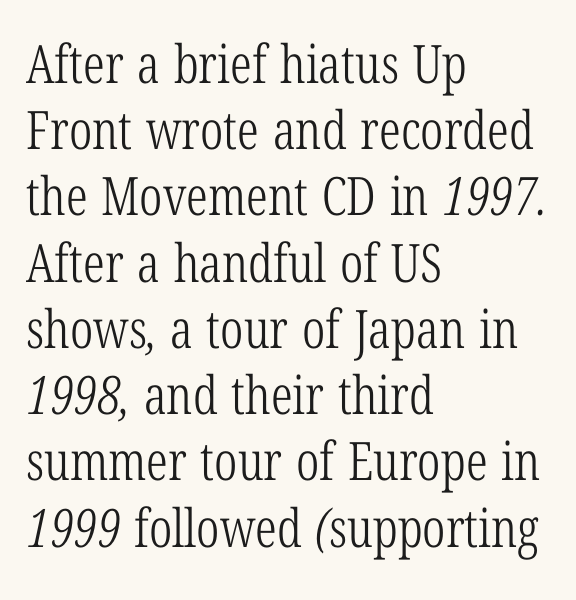
{"serif": "yes", "bold": "no", "weight": "light", "width": "condensed", "stroke_contrast": "low", "x_height": "medium", "monospaced": "no", "underline": "no", "align": "left", "line_spacing": "normal", "line_spacing_ratio": 1.25, "letter_spacing": "normal", "letter_spacing_em": 0.0, "glyph_px": 53}
